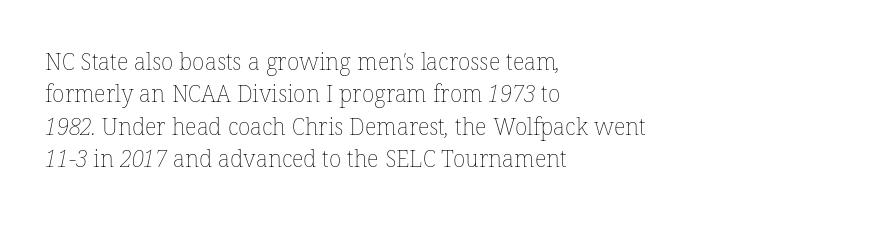
{"bold": "no", "underline": "no", "align": "left", "line_spacing": "normal", "line_spacing_ratio": 1.41, "letter_spacing": "normal", "letter_spacing_em": 0.0, "glyph_px": 23}
